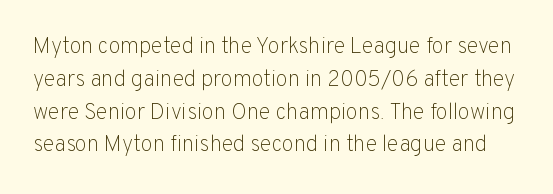
Q: Is the text bold? A: No.
Q: Is the text italic (slanted)? A: No, it is upright.
Q: Is the text underlined? A: No.
Q: Is the spacing between letters normal or unusually wide? A: Normal.
Q: Is the spacing between lines tight, normal or loose? A: Normal.
